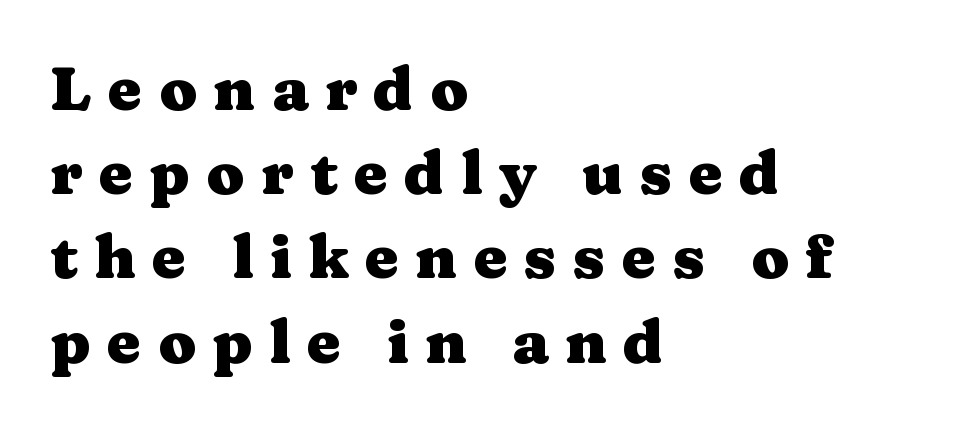
The image shows 61 px heavy, wide serif type, upright; set left-aligned, normal line spacing (1.38x), unusually wide letter spacing (+0.27 em), not underlined; medium stroke contrast and a medium x-height.
